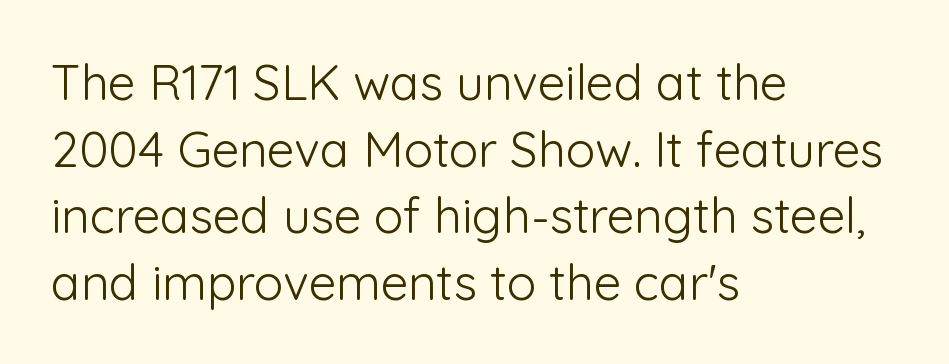
The image shows 49 px light sans-serif type, upright; set left-aligned, normal line spacing (1.36x), normal letter spacing, not underlined; low stroke contrast and a medium x-height.
